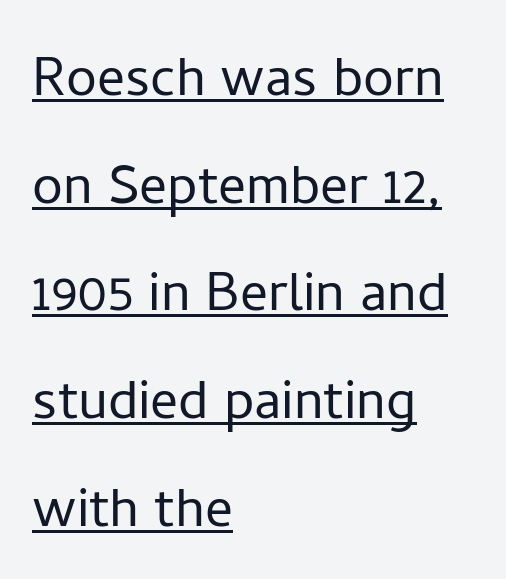
{"serif": "no", "italic": "no", "bold": "no", "weight": "light", "width": "normal", "stroke_contrast": "low", "x_height": "medium", "monospaced": "no", "underline": "yes", "align": "left", "line_spacing": "normal", "line_spacing_ratio": 1.56, "letter_spacing": "normal", "letter_spacing_em": 0.0, "glyph_px": 69}
